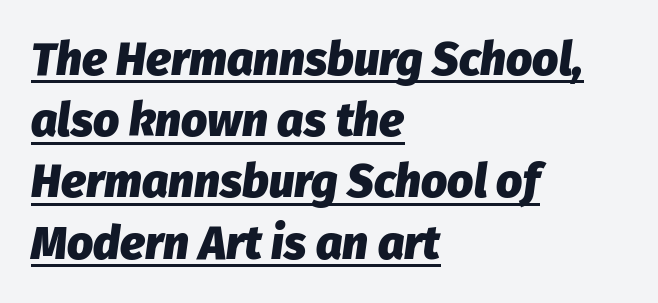
{"italic": "yes", "lean": "right", "slant_degrees": 8, "bold": "yes", "weight": "heavy", "width": "normal", "stroke_contrast": "low", "x_height": "medium", "monospaced": "no", "underline": "yes", "align": "left", "line_spacing": "normal", "line_spacing_ratio": 1.33, "letter_spacing": "normal", "letter_spacing_em": 0.0, "glyph_px": 46}
